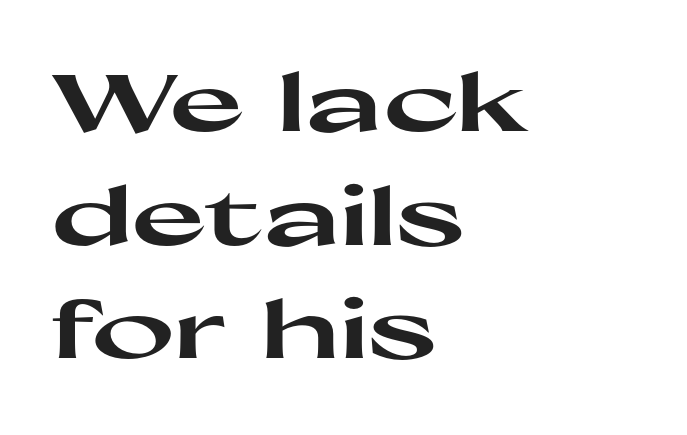
Q: Is the text bold? A: Yes.
Q: Is the text italic (slanted)? A: No, it is upright.
Q: Is the typeface a serif or a sans-serif typeface? A: Sans-serif.
Q: Is the text underlined? A: No.
Q: How is the paragraph aligned? A: Left-aligned.
Q: Is the spacing between letters normal or unusually wide? A: Normal.
Q: Is the spacing between lines tight, normal or loose? A: Normal.
Q: Width (condensed, normal, or wide)? A: Wide.
Q: Stroke contrast? A: High.
Q: x-height? A: Medium.
Q: Monospaced? A: No.
